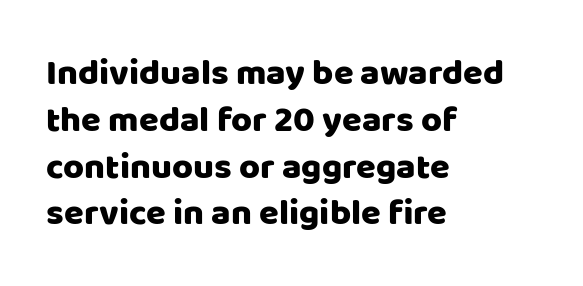
{"serif": "no", "italic": "no", "width": "normal", "stroke_contrast": "low", "x_height": "large", "monospaced": "no", "underline": "no", "align": "left", "line_spacing": "normal", "line_spacing_ratio": 1.3, "letter_spacing": "normal", "letter_spacing_em": 0.0, "glyph_px": 36}
